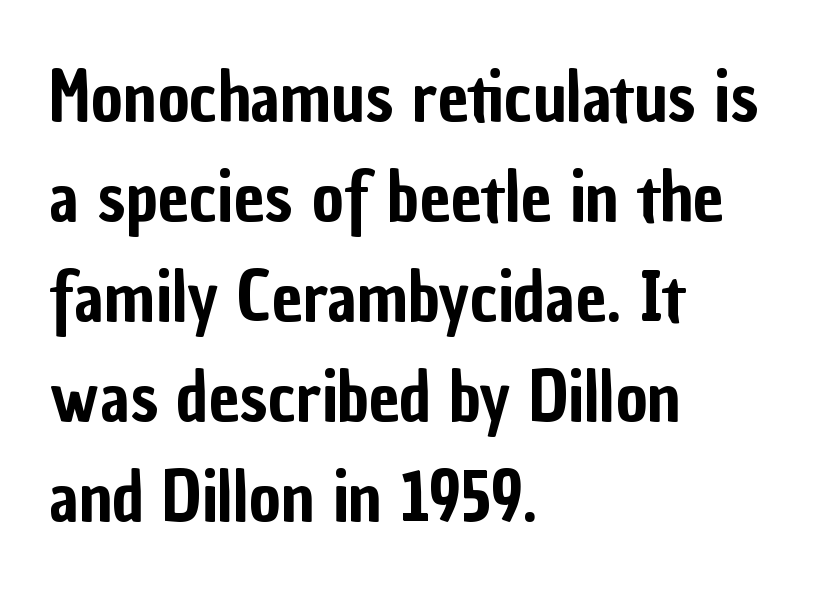
{"serif": "no", "italic": "no", "width": "condensed", "stroke_contrast": "low", "x_height": "medium", "monospaced": "no", "underline": "no", "align": "left", "line_spacing": "normal", "line_spacing_ratio": 1.45, "letter_spacing": "normal", "letter_spacing_em": 0.0, "glyph_px": 69}
